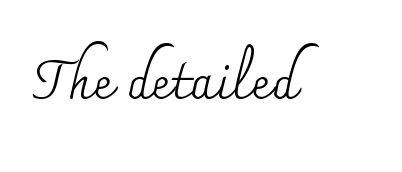
The image shows 52 px regular-weight serif type; set normal letter spacing, not underlined; medium stroke contrast and a small x-height.
